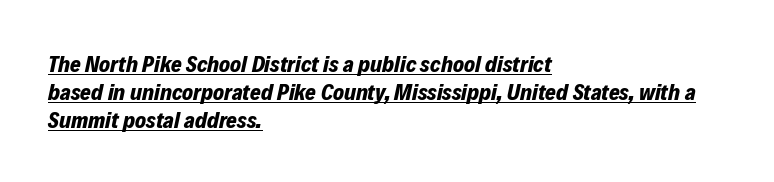
The rendering uses the underline text-decoration. Standard letterfit; no display-style spreading of the glyphs. Alignment: flush left. Designer's note — italics engaged.
